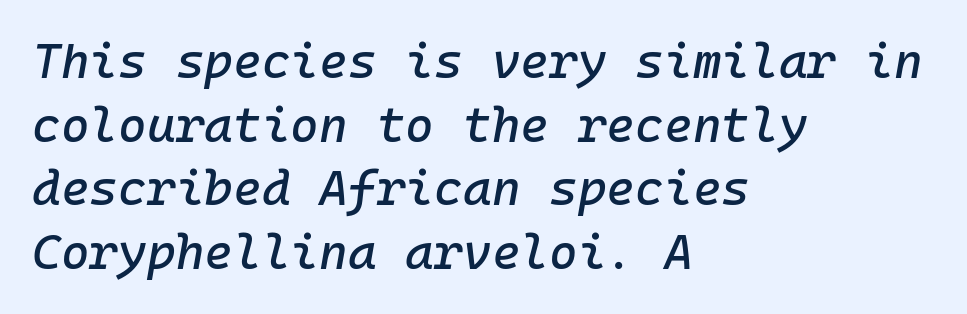
The image shows 49 px text type, italic (leaning right), monospaced; set left-aligned, normal line spacing (1.3x), normal letter spacing, not underlined; low stroke contrast and a medium x-height.
